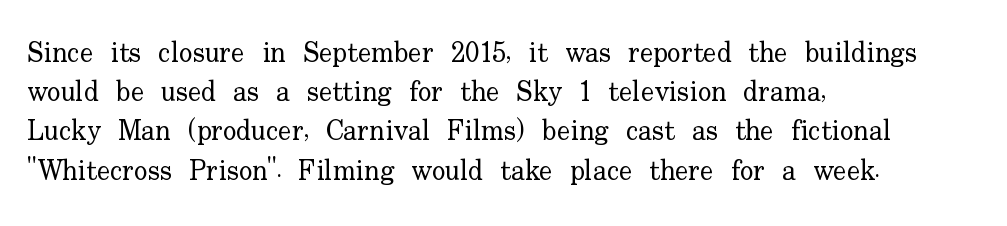
{"serif": "yes", "italic": "no", "bold": "no", "weight": "regular", "width": "normal", "stroke_contrast": "low", "x_height": "small", "monospaced": "no", "underline": "no", "align": "left", "line_spacing": "normal", "line_spacing_ratio": 1.4, "letter_spacing": "normal", "letter_spacing_em": 0.0, "glyph_px": 28}
